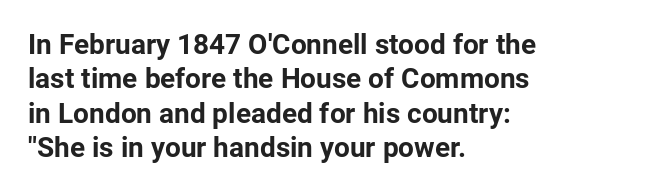
The image shows 28 px bold sans-serif type, upright; set left-aligned, line spacing 1.23x, normal letter spacing, not underlined; low stroke contrast and a medium x-height.
